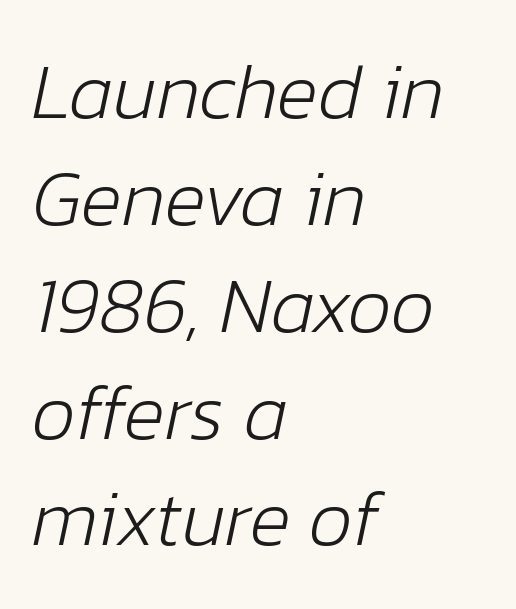
Q: Is the text bold? A: No.
Q: Is the text italic (slanted)? A: Yes, it leans right by about 12 degrees.
Q: Is the text underlined? A: No.
Q: How is the paragraph aligned? A: Left-aligned.
Q: Is the spacing between letters normal or unusually wide? A: Normal.
Q: Is the spacing between lines tight, normal or loose? A: Normal.
Q: Width (condensed, normal, or wide)? A: Normal.
Q: Stroke contrast? A: Low.
Q: x-height? A: Medium.
Q: Monospaced? A: No.
